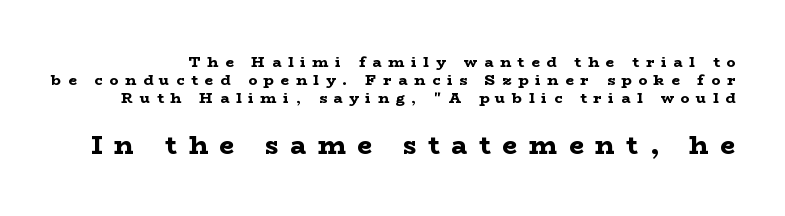
{"italic": "no", "bold": "yes", "underline": "no", "line_spacing_ratio": 1.19, "letter_spacing": "wide", "letter_spacing_em": 0.45, "larger_block": "second", "size_ratio": 1.73, "glyph_px": 26}
